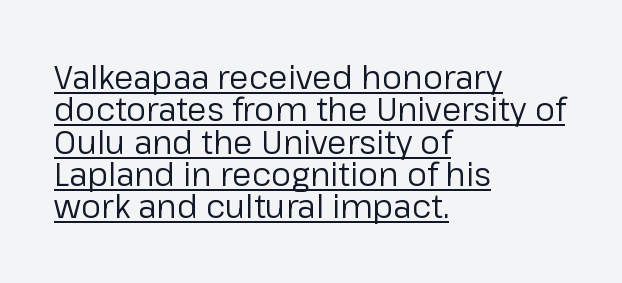
The face used here is proportionally spaced, like ordinary book or web type. The typesetter chose a ragged-right arrangement here. Tracking here is standard; glyphs follow each other at the usual distance. Cramped leading. The glyphs are accompanied by a horizontal stroke just below them.
